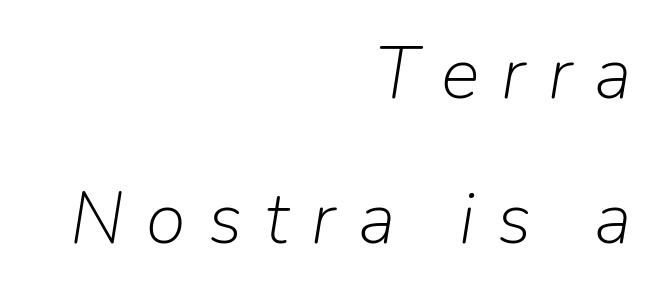
{"italic": "yes", "lean": "right", "slant_degrees": 9, "bold": "no", "weight": "light", "width": "normal", "stroke_contrast": "low", "x_height": "medium", "monospaced": "no", "underline": "no", "align": "right", "line_spacing": "loose", "line_spacing_ratio": 1.98, "letter_spacing": "wide", "letter_spacing_em": 0.31, "glyph_px": 73}
